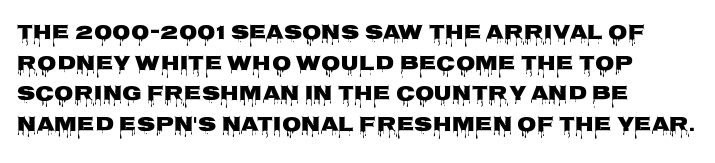
Q: Is the text bold? A: Yes.
Q: Is the text italic (slanted)? A: No, it is upright.
Q: Is the text underlined? A: No.
Q: How is the paragraph aligned? A: Left-aligned.
Q: Is the spacing between letters normal or unusually wide? A: Normal.
Q: Is the spacing between lines tight, normal or loose? A: Normal.
